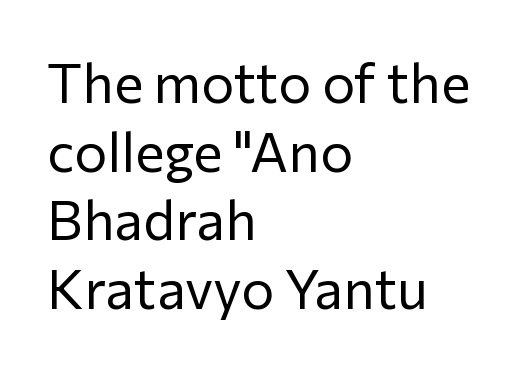
{"serif": "no", "italic": "no", "bold": "no", "weight": "regular", "width": "normal", "stroke_contrast": "low", "x_height": "medium", "monospaced": "no", "underline": "no", "align": "left", "line_spacing": "normal", "line_spacing_ratio": 1.25, "letter_spacing": "normal", "letter_spacing_em": 0.0, "glyph_px": 55}
